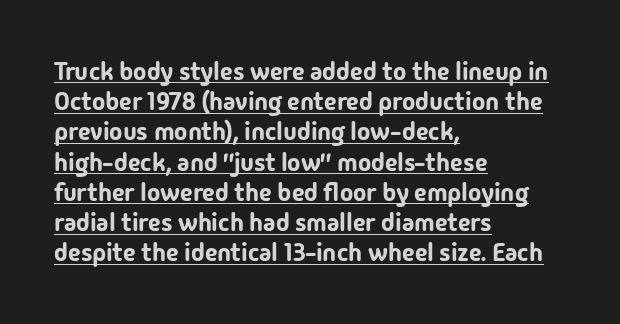
Decoration check: the copy is underlined. Each line starts at the same left margin while the right side varies. Standard letterfit; no display-style spreading of the glyphs. Characters remain perfectly vertical along every line.
